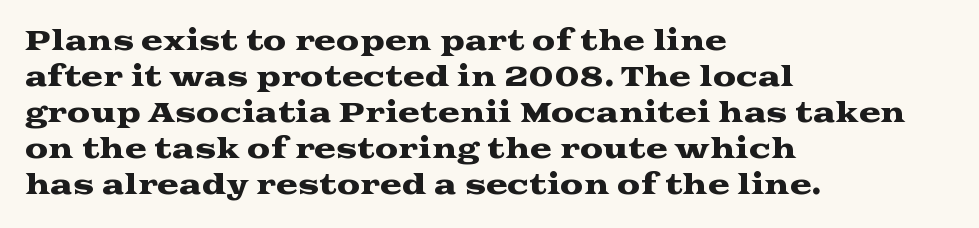
Q: Is the text italic (slanted)? A: No, it is upright.
Q: Is the text underlined? A: No.
Q: How is the paragraph aligned? A: Left-aligned.
Q: Is the spacing between letters normal or unusually wide? A: Normal.
Q: Is the spacing between lines tight, normal or loose? A: Normal.
